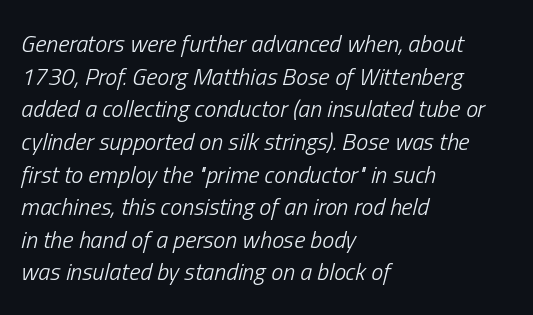
The text block is weighted toward the left margin, trailing off unevenly rightward. The line-height multiplier appears to be the usual default. Unmarked baselines from the first word to the last. The passage shown is not bold in any degree. Designer's note — italics engaged. The rendering keeps characters at their native spacing.
